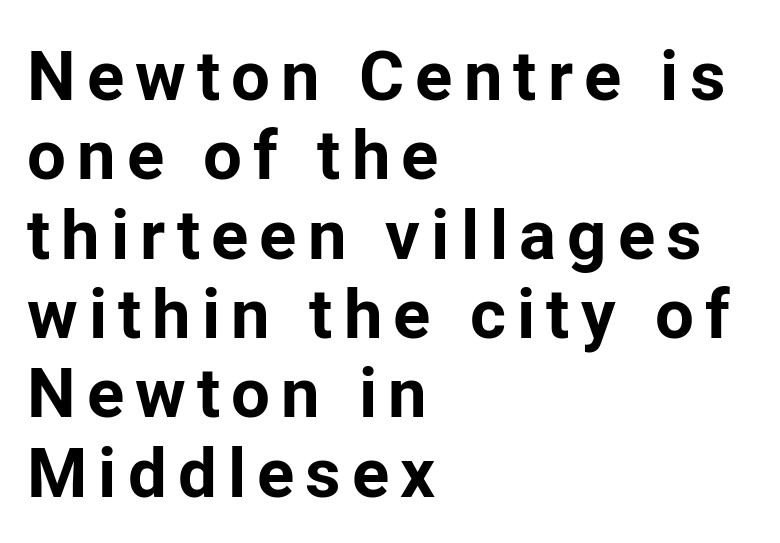
This is the regular roman posture of the typeface. To sum up the face: it is a sans, with no serifs. Compared with typical paragraphs, the rows here are closer together. These lines are rendered in a variable-pitch font.
